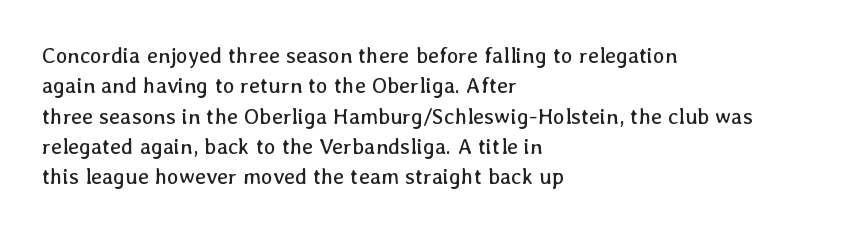
Q: Is the text bold? A: No.
Q: Is the text italic (slanted)? A: No, it is upright.
Q: Is the text underlined? A: No.
Q: How is the paragraph aligned? A: Left-aligned.
Q: Is the spacing between letters normal or unusually wide? A: Normal.
Q: Is the spacing between lines tight, normal or loose? A: Normal.
